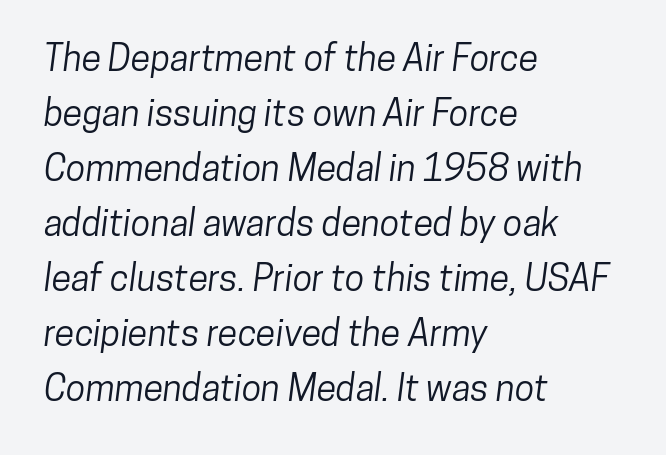
Check under the words: just untouched page. Is this a fixed-width face? No — the glyphs have proportional, varying widths. Typeset ragged right — the left edge is the straight one. Evenly set lines give the paragraph a standard silhouette. How are the letters spaced? Ordinarily, with no added tracking. The glyphs in this specimen are sans serif.
